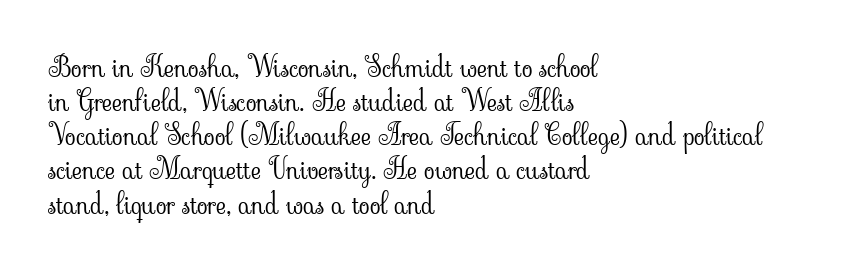
The passage shown is typed in a proportional face where columns would drift. Descender tails drop into unmarked territory. Horizontal alignment here is leftward, the default for most running prose. A serif font was chosen for this passage.
